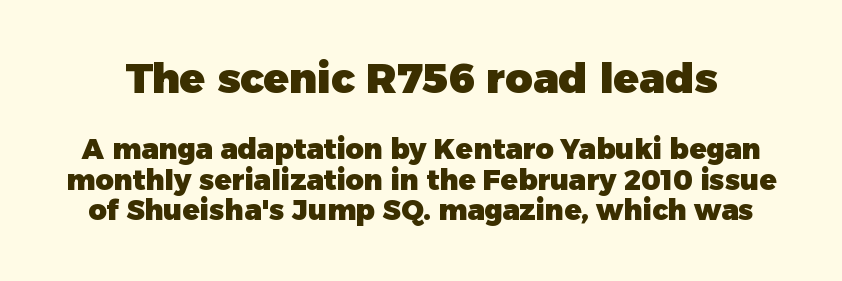
Q: Is the text bold? A: Yes.
Q: Is the text italic (slanted)? A: No, it is upright.
Q: Is the typeface a serif or a sans-serif typeface? A: Sans-serif.
Q: Is the text underlined? A: No.
Q: Is the spacing between letters normal or unusually wide? A: Normal.
Q: Is the spacing between lines tight, normal or loose? A: Tight.
Q: Which block of text is set in a larger size, the first (top) or the second (bottom)? A: The first (top) one.
Q: Width (condensed, normal, or wide)? A: Normal.
Q: Stroke contrast? A: Low.
Q: x-height? A: Medium.
Q: Monospaced? A: No.
